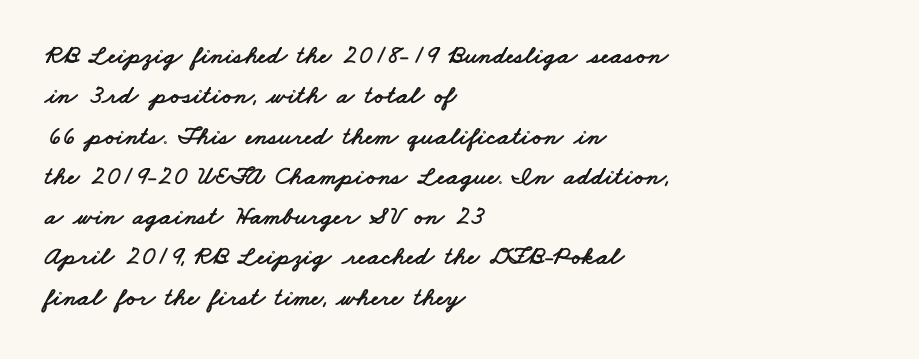
Q: Is the text underlined? A: No.
Q: How is the paragraph aligned? A: Left-aligned.
Q: Is the spacing between letters normal or unusually wide? A: Normal.
Q: Is the spacing between lines tight, normal or loose? A: Normal.
